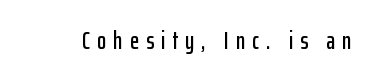
{"italic": "no", "underline": "no", "letter_spacing": "wide", "letter_spacing_em": 0.29, "glyph_px": 24}
